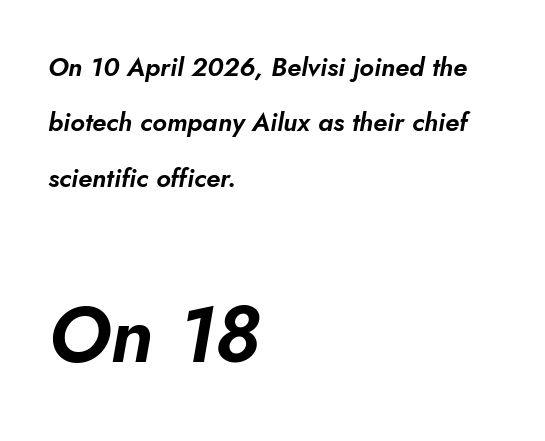
{"italic": "yes", "lean": "right", "slant_degrees": 5, "width": "normal", "stroke_contrast": "low", "x_height": "small", "monospaced": "no", "underline": "no", "align": "left", "line_spacing": "loose", "line_spacing_ratio": 2.13, "letter_spacing": "normal", "letter_spacing_em": 0.0, "larger_block": "second", "size_ratio": 3.04, "glyph_px": 79}
